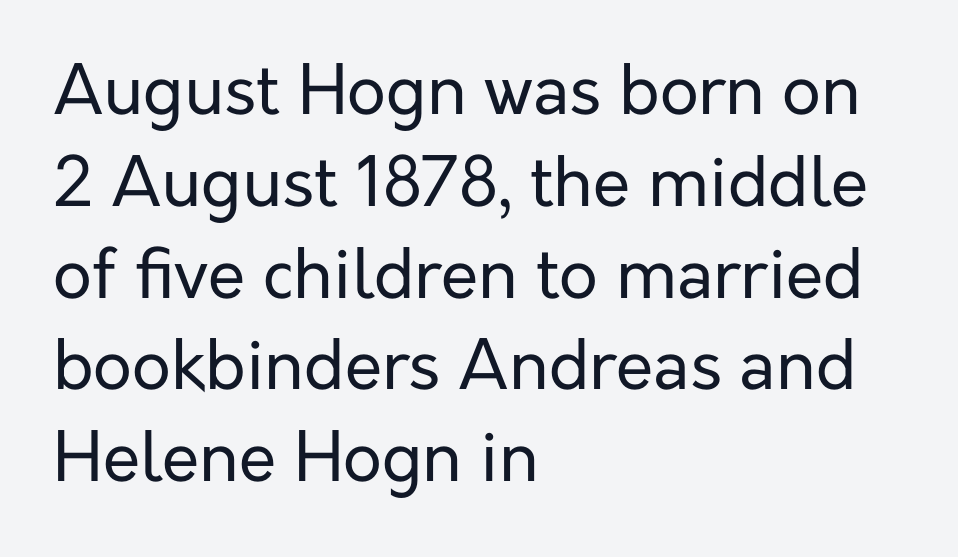
The image shows 68 px regular-weight sans-serif type, upright; set left-aligned, normal line spacing (1.35x), normal letter spacing, not underlined; low stroke contrast and a medium x-height.
